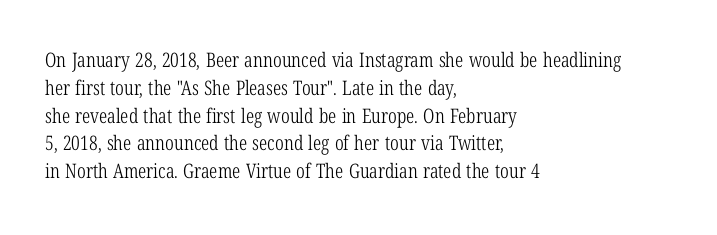
{"italic": "no", "bold": "no", "underline": "no", "align": "left", "line_spacing": "normal", "line_spacing_ratio": 1.39, "letter_spacing": "normal", "letter_spacing_em": 0.0, "glyph_px": 20}
